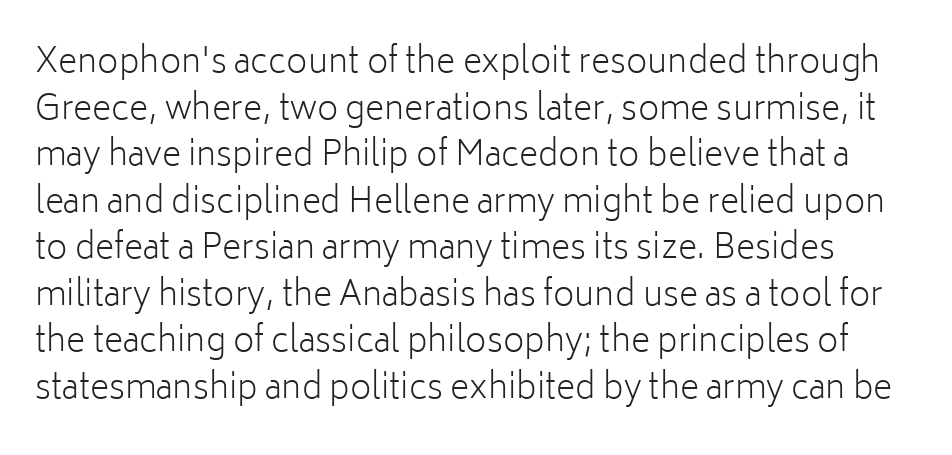
Q: Is the text bold? A: No.
Q: Is the text italic (slanted)? A: No, it is upright.
Q: Is the typeface a serif or a sans-serif typeface? A: Sans-serif.
Q: Is the text underlined? A: No.
Q: Is the spacing between letters normal or unusually wide? A: Normal.
Q: Is the spacing between lines tight, normal or loose? A: Normal.
Q: Width (condensed, normal, or wide)? A: Normal.
Q: Stroke contrast? A: Low.
Q: x-height? A: Medium.
Q: Monospaced? A: No.
